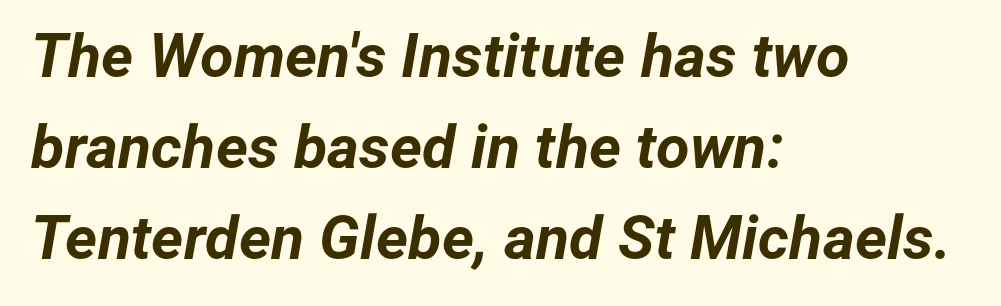
{"italic": "yes", "lean": "right", "slant_degrees": 12, "bold": "yes", "weight": "bold", "width": "normal", "stroke_contrast": "low", "x_height": "medium", "monospaced": "no", "underline": "no", "align": "left", "line_spacing": "normal", "line_spacing_ratio": 1.49, "letter_spacing": "normal", "letter_spacing_em": 0.0, "glyph_px": 61}
